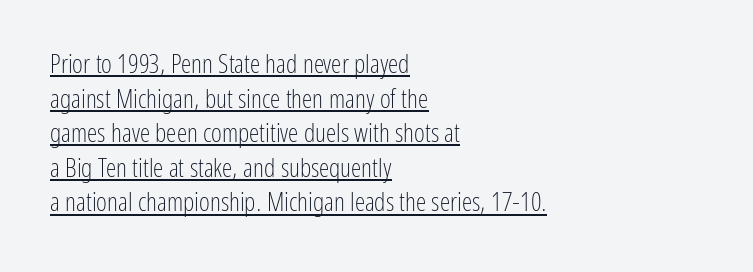
{"italic": "no", "bold": "no", "underline": "yes", "align": "left", "line_spacing": "normal", "line_spacing_ratio": 1.33, "letter_spacing": "normal", "letter_spacing_em": 0.0, "glyph_px": 26}
